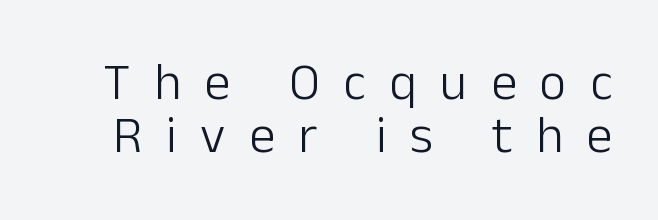
The image shows 52 px light sans-serif type, upright; set tight line spacing (1.01x), unusually wide letter spacing (+0.45 em), not underlined; low stroke contrast and a medium x-height.
